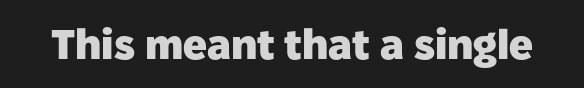
Q: Is the text bold? A: Yes.
Q: Is the text italic (slanted)? A: No, it is upright.
Q: Is the typeface a serif or a sans-serif typeface? A: Sans-serif.
Q: Is the text underlined? A: No.
Q: Is the spacing between letters normal or unusually wide? A: Normal.
Q: Width (condensed, normal, or wide)? A: Normal.
Q: Stroke contrast? A: Low.
Q: x-height? A: Medium.
Q: Monospaced? A: No.
